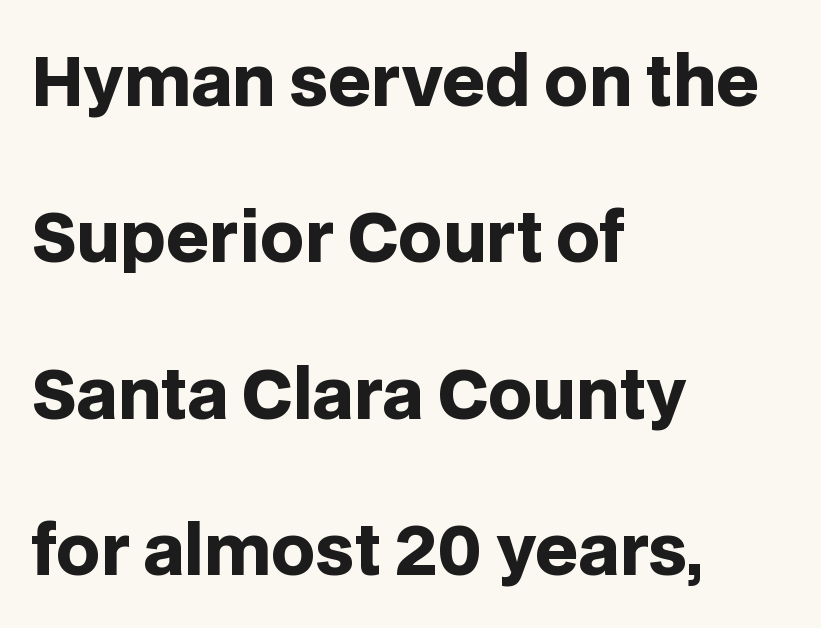
Q: Is the text bold? A: Yes.
Q: Is the text italic (slanted)? A: No, it is upright.
Q: Is the typeface a serif or a sans-serif typeface? A: Sans-serif.
Q: Is the text underlined? A: No.
Q: How is the paragraph aligned? A: Left-aligned.
Q: Is the spacing between letters normal or unusually wide? A: Normal.
Q: Is the spacing between lines tight, normal or loose? A: Loose.
Q: Width (condensed, normal, or wide)? A: Normal.
Q: Stroke contrast? A: Low.
Q: x-height? A: Large.
Q: Monospaced? A: No.
